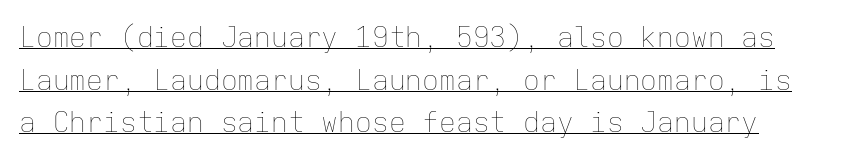
A normal amount of white space separates one row of letters from the next. Decoration check: the copy is underlined. The letterforms sit shoulder to shoulder at normal distance. Every stem runs plumb, perpendicular to the baseline. Summary of weight: not heavy and not bold. These lines are rendered in a fixed-pitch font.
